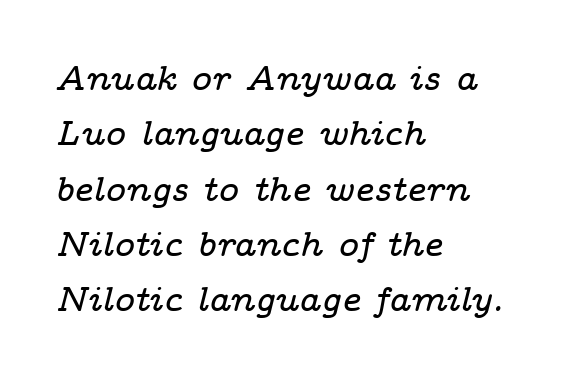
Q: Is the text italic (slanted)? A: Yes, it leans right by about 14 degrees.
Q: Is the typeface a serif or a sans-serif typeface? A: Serif.
Q: Is the text underlined? A: No.
Q: How is the paragraph aligned? A: Left-aligned.
Q: Is the spacing between letters normal or unusually wide? A: Normal.
Q: Is the spacing between lines tight, normal or loose? A: Normal.
Q: Width (condensed, normal, or wide)? A: Wide.
Q: Stroke contrast? A: Low.
Q: x-height? A: Medium.
Q: Monospaced? A: No.
